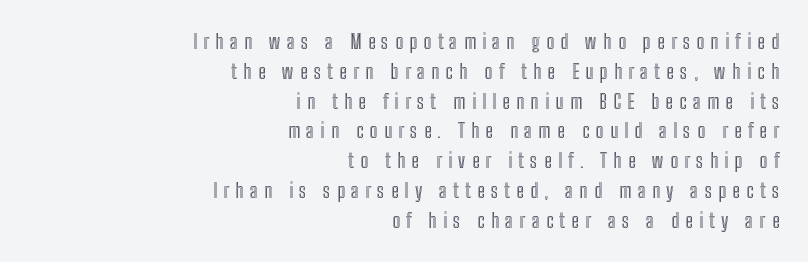
This is the regular roman posture of the typeface. A flush-right, rag-left setting is used for this passage. This sample keeps an unexceptional amount of space between lines. The foot of each line stays bare and open. You could only call the tracking loose — the letters float apart.
